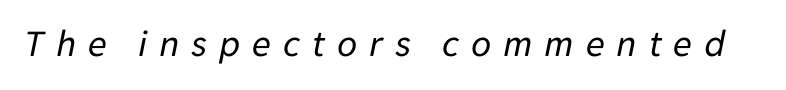
Does extra space separate the letters? Yes, quite a lot of it. Just letters on the line, the space beneath them empty. Compared with ordinary roman type, these characters are visibly tilted. Note the varied advance widths — an 'i' is clearly narrower than an 'm'. Weight: regular or lighter.
